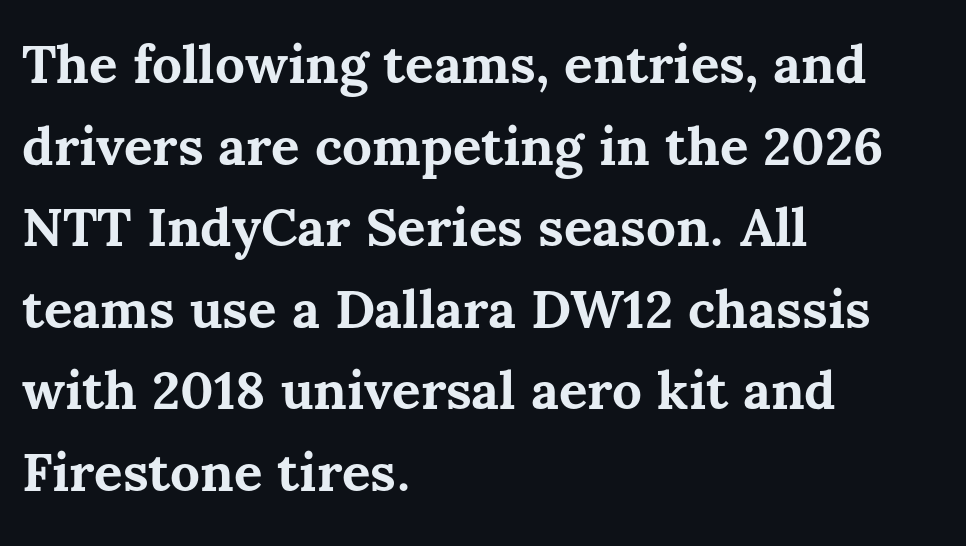
The lettering stays uniformly vertical, giving the passage a roman look. Typeset ragged right — the left edge is the straight one. Glyph-to-glyph distance matches everyday printed text. Honestly, the row spacing looks completely unremarkable. Each row of text sits above clean, open space. Note the varied advance widths — an 'i' is clearly narrower than an 'm'.
